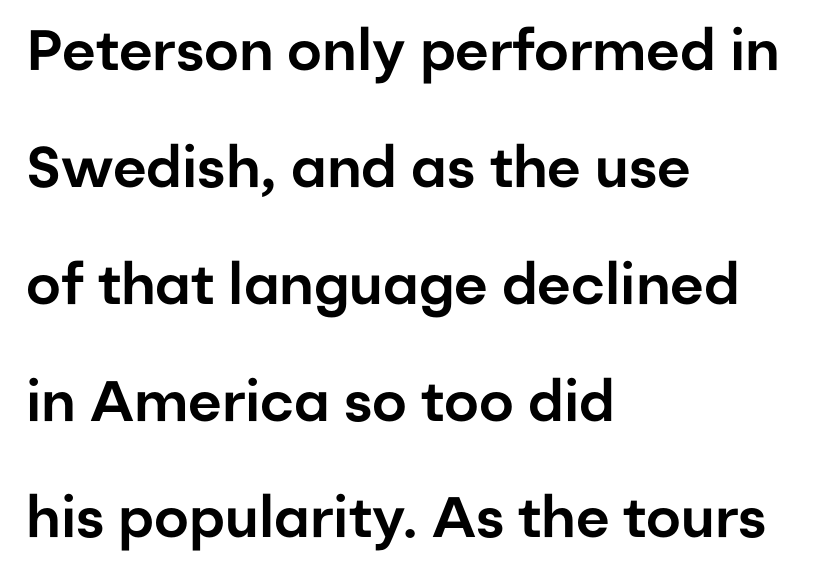
You could call the tracking neutral — neither tight nor loose. Typeset ragged right — the left edge is the straight one. Posture: upright roman. You could not count columns in this text — the font is proportionally spaced. Serifs: no, the terminals of the letterforms are clean.
